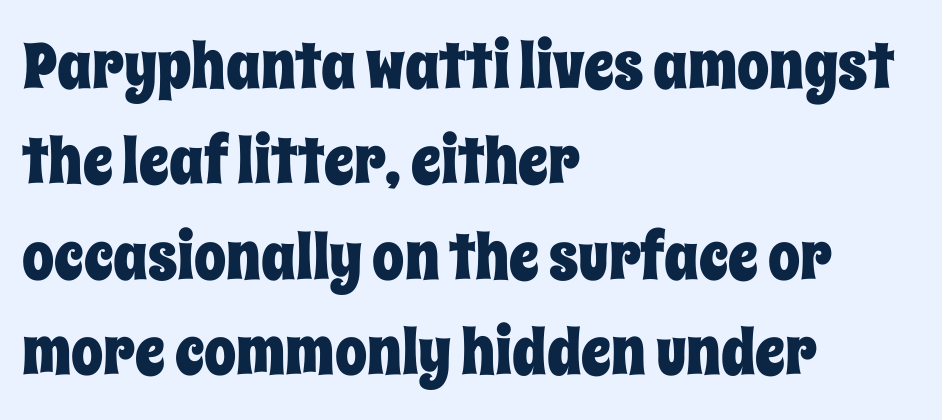
{"italic": "no", "width": "condensed", "stroke_contrast": "low", "x_height": "large", "monospaced": "no", "underline": "no", "align": "left", "line_spacing": "normal", "line_spacing_ratio": 1.49, "letter_spacing": "normal", "letter_spacing_em": 0.0, "glyph_px": 64}
